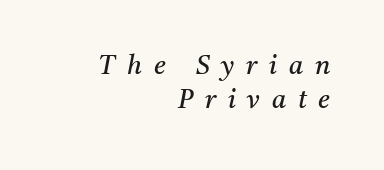
The typography opts for an oblique posture over an upright one. The horizontal fit of the characters is loose and conspicuously gappy. Decoration check: the copy has no underline. Rows of type keep a routine distance in the vertical direction. The strokes carry an ordinary text weight at most. The paragraph shown leans on its right margin.
